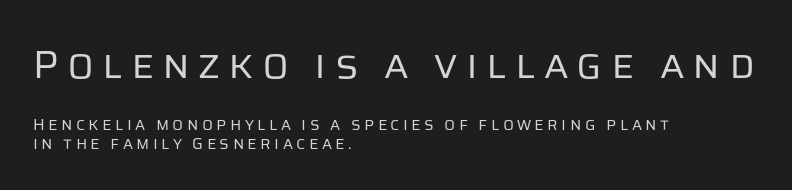
Q: Is the text bold? A: No.
Q: Is the text italic (slanted)? A: No, it is upright.
Q: Is the typeface a serif or a sans-serif typeface? A: Sans-serif.
Q: Is the text underlined? A: No.
Q: How is the paragraph aligned? A: Left-aligned.
Q: Is the spacing between letters normal or unusually wide? A: Unusually wide.
Q: Which block of text is set in a larger size, the first (top) or the second (bottom)? A: The first (top) one.
Q: Width (condensed, normal, or wide)? A: Normal.
Q: Stroke contrast? A: Low.
Q: x-height? A: Large.
Q: Monospaced? A: No.
